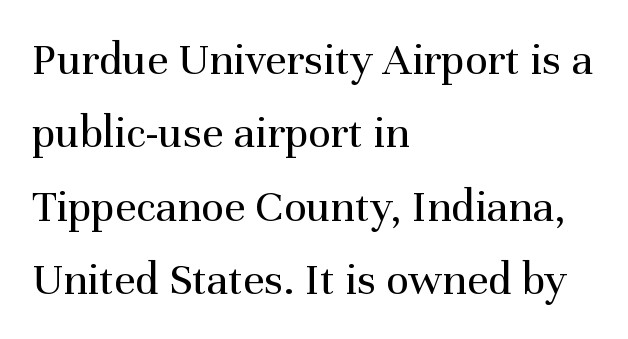
{"serif": "yes", "italic": "no", "bold": "no", "weight": "regular", "width": "normal", "stroke_contrast": "medium", "x_height": "medium", "monospaced": "no", "underline": "no", "align": "left", "line_spacing": "normal", "line_spacing_ratio": 1.56, "letter_spacing": "normal", "letter_spacing_em": 0.0, "glyph_px": 47}
